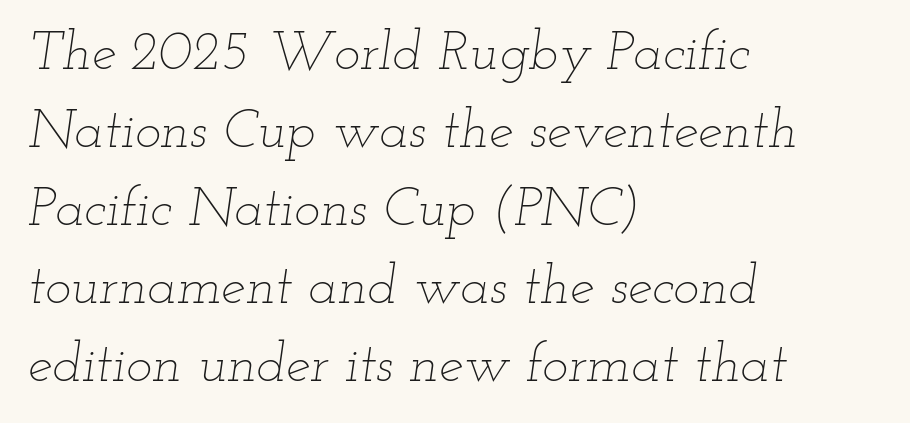
Compared with ordinary roman type, these characters are visibly tilted. Varying glyph widths throughout — classic text-font behaviour. No extra ink here — the face is not bold. The leading is moderate, giving the passage an even texture. Glance below the letters and you will spot only blank space.
